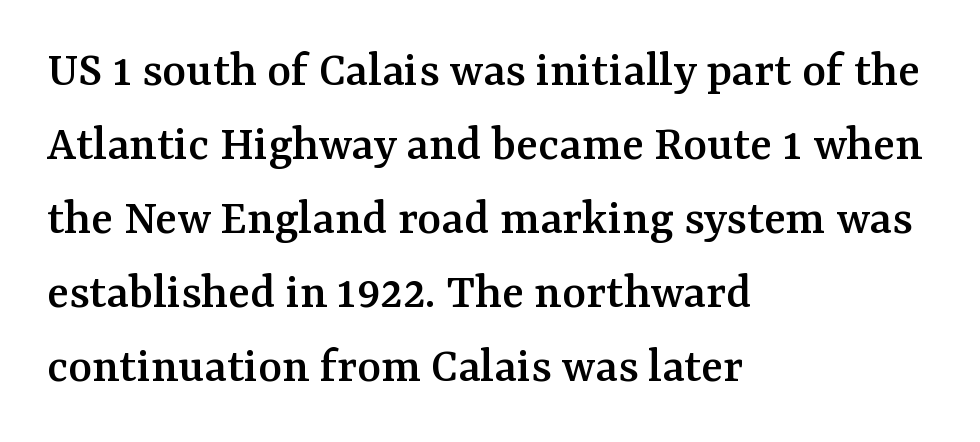
{"serif": "yes", "italic": "no", "width": "normal", "stroke_contrast": "medium", "x_height": "medium", "monospaced": "no", "underline": "no", "align": "left", "line_spacing": "normal", "line_spacing_ratio": 1.45, "letter_spacing": "normal", "letter_spacing_em": 0.0, "glyph_px": 51}
